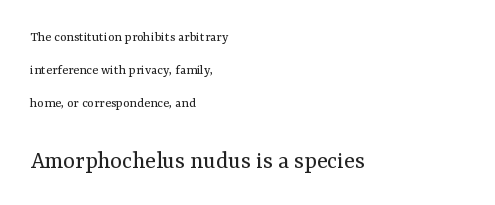
{"italic": "no", "bold": "no", "underline": "no", "align": "left", "line_spacing": "loose", "line_spacing_ratio": 2.35, "letter_spacing": "normal", "letter_spacing_em": 0.0, "larger_block": "second", "size_ratio": 1.79, "glyph_px": 25}
